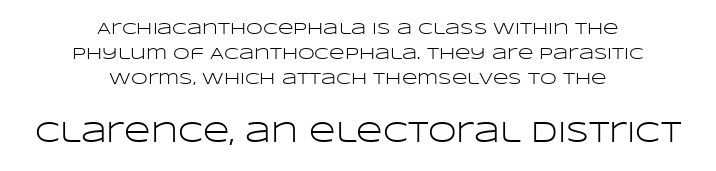
The letterforms sit at book weight or below. Small over large — that's the arrangement of the two blocks here. Which margin do the lines hug? Neither — every line sits in the middle. Serifs: no, the terminals of the letterforms are clean. A typesetter would call this proportional, since set widths differ per character.
